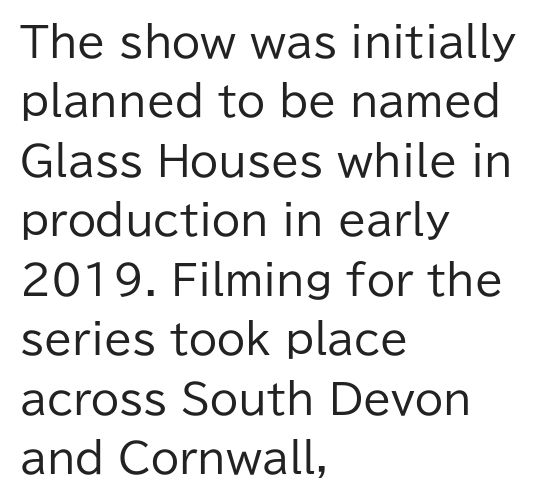
{"serif": "no", "italic": "no", "bold": "no", "weight": "regular", "width": "normal", "stroke_contrast": "low", "x_height": "medium", "monospaced": "no", "underline": "no", "align": "left", "line_spacing": "normal", "line_spacing_ratio": 1.45, "letter_spacing": "normal", "letter_spacing_em": 0.0, "glyph_px": 41}
